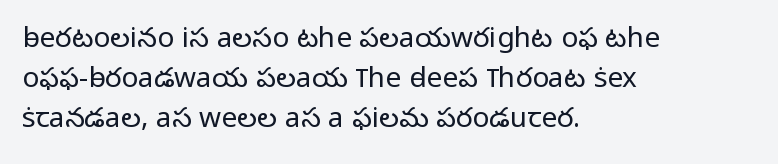
Underlining? Definitely not there. Whoever set this chose a conventional vertical rhythm. Think standard paragraph weight, or any step lighter than that. The type is set solid horizontally, with unmodified tracking. Each letter keeps its own natural width here, so spacing adapts to shape.
